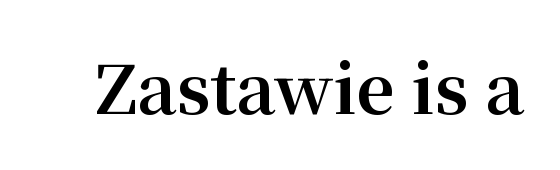
Q: Is the text bold? A: Yes.
Q: Is the text italic (slanted)? A: No, it is upright.
Q: Is the typeface a serif or a sans-serif typeface? A: Serif.
Q: Is the text underlined? A: No.
Q: Is the spacing between letters normal or unusually wide? A: Normal.
Q: Width (condensed, normal, or wide)? A: Normal.
Q: Stroke contrast? A: Medium.
Q: x-height? A: Medium.
Q: Monospaced? A: No.
